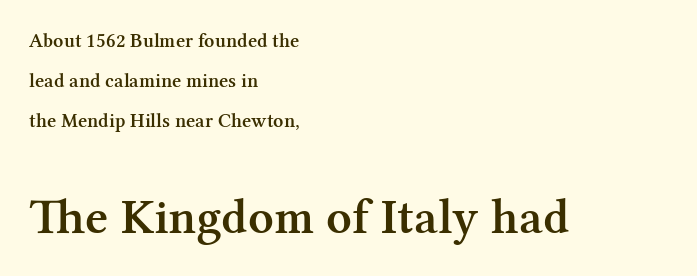
Q: Is the text bold? A: Semi-bold.
Q: Is the text italic (slanted)? A: No, it is upright.
Q: Is the typeface a serif or a sans-serif typeface? A: Serif.
Q: Is the text underlined? A: No.
Q: How is the paragraph aligned? A: Left-aligned.
Q: Is the spacing between letters normal or unusually wide? A: Normal.
Q: Is the spacing between lines tight, normal or loose? A: Loose.
Q: Which block of text is set in a larger size, the first (top) or the second (bottom)? A: The second (bottom) one.
Q: Width (condensed, normal, or wide)? A: Normal.
Q: Stroke contrast? A: Medium.
Q: x-height? A: Medium.
Q: Monospaced? A: No.
